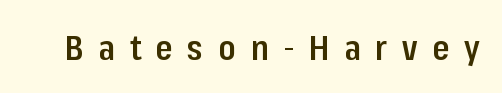
Descender tails drop into unmarked territory. To sum up the face: it is a sans, with no serifs. Ascenders rise straight up at ninety degrees. The glyphs have the mass of a demibold cut, below bold. You could only call the tracking loose — the letters float apart.
